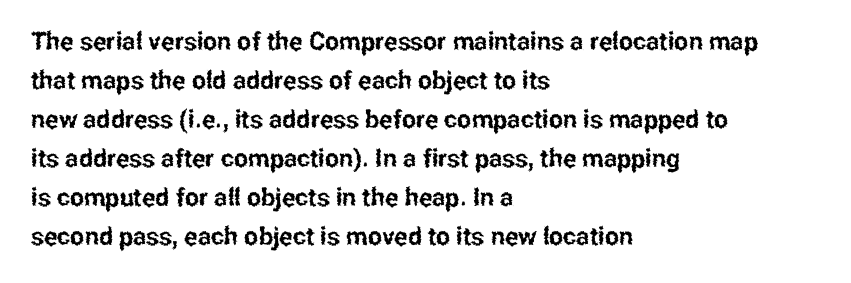
Q: Is the text italic (slanted)? A: No, it is upright.
Q: Is the text underlined? A: No.
Q: How is the paragraph aligned? A: Left-aligned.
Q: Is the spacing between letters normal or unusually wide? A: Normal.
Q: Is the spacing between lines tight, normal or loose? A: Normal.
